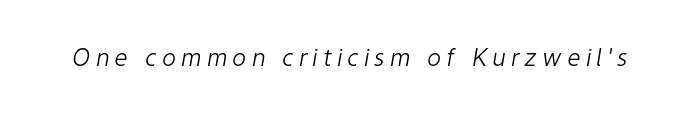
The typesetting does not lean heavy: it is not bold. The letters are spread apart with noticeably loose tracking. The lettering tilts uniformly, giving the passage an italic look. The space directly below the letters is spotless.
